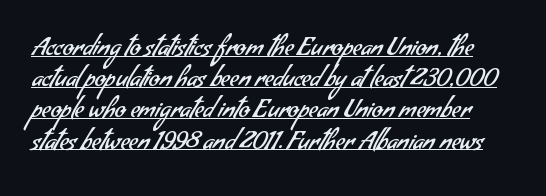
Q: Is the text bold? A: No.
Q: Is the text underlined? A: Yes.
Q: Is the spacing between letters normal or unusually wide? A: Normal.
Q: Is the spacing between lines tight, normal or loose? A: Normal.
